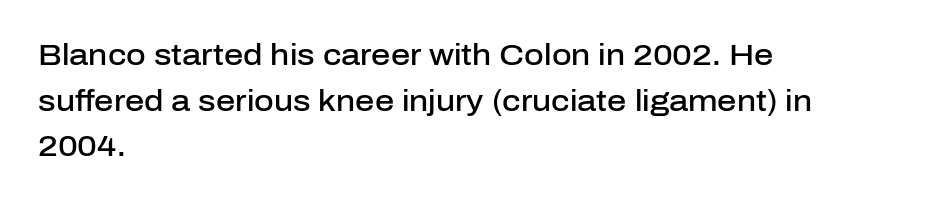
Q: Is the text bold? A: Semi-bold.
Q: Is the text italic (slanted)? A: No, it is upright.
Q: Is the typeface a serif or a sans-serif typeface? A: Sans-serif.
Q: Is the text underlined? A: No.
Q: How is the paragraph aligned? A: Left-aligned.
Q: Is the spacing between letters normal or unusually wide? A: Normal.
Q: Is the spacing between lines tight, normal or loose? A: Normal.
Q: Width (condensed, normal, or wide)? A: Normal.
Q: Stroke contrast? A: Low.
Q: x-height? A: Medium.
Q: Monospaced? A: No.
